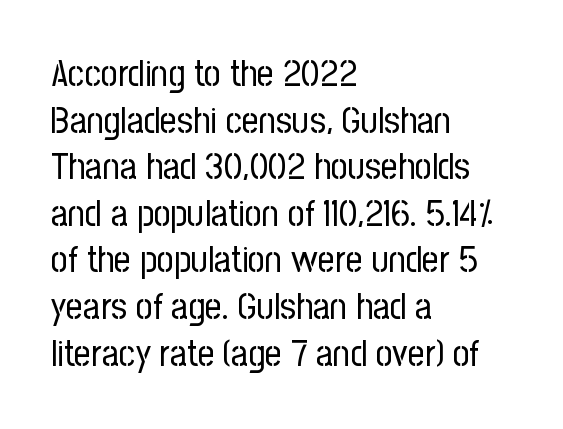
Q: Is the text bold? A: No.
Q: Is the text italic (slanted)? A: No, it is upright.
Q: Is the typeface a serif or a sans-serif typeface? A: Sans-serif.
Q: Is the text underlined? A: No.
Q: How is the paragraph aligned? A: Left-aligned.
Q: Is the spacing between letters normal or unusually wide? A: Normal.
Q: Is the spacing between lines tight, normal or loose? A: Normal.
Q: Width (condensed, normal, or wide)? A: Condensed.
Q: Stroke contrast? A: Low.
Q: x-height? A: Medium.
Q: Monospaced? A: No.
